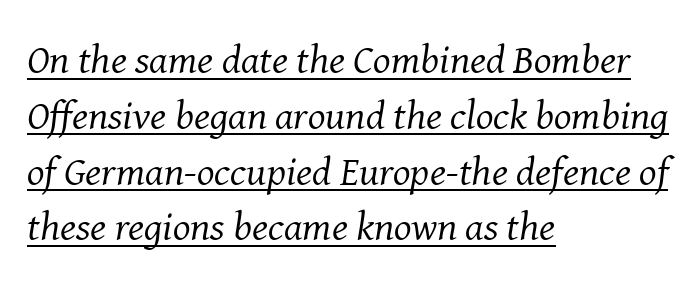
The image shows 41 px regular-weight serif type, italic (leaning right); set left-aligned, normal line spacing (1.36x), normal letter spacing, underlined; medium stroke contrast and a medium x-height.
